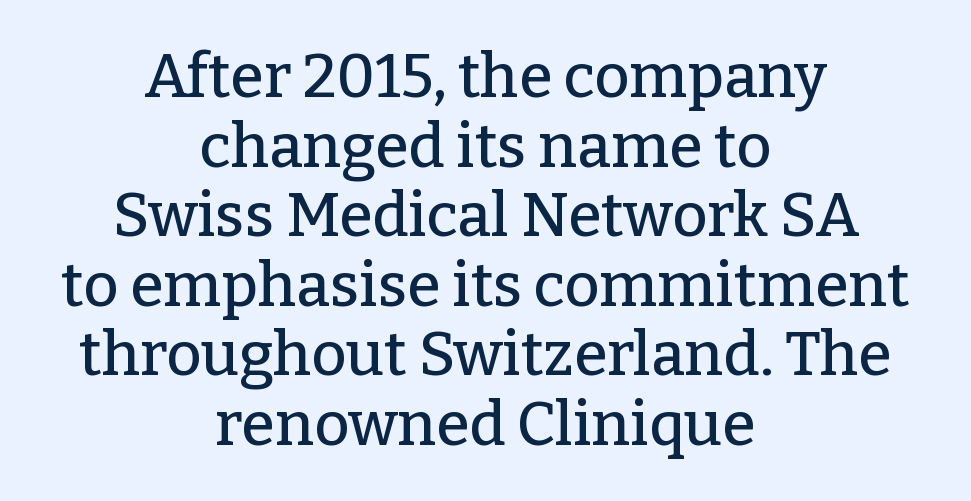
The characters display serif detailing at their extremities. Horizontal bands of white between lines are thin slivers. Default kerning and tracking; the words read as compact shapes. Both edges are ragged and mirror each other, which tells us the setting is centered.
